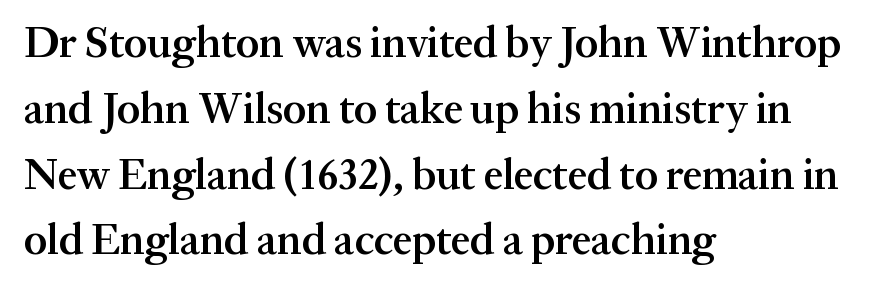
{"serif": "yes", "italic": "no", "bold": "semi", "weight": "semibold", "width": "normal", "stroke_contrast": "medium", "x_height": "medium", "monospaced": "no", "underline": "no", "align": "left", "line_spacing": "normal", "line_spacing_ratio": 1.53, "letter_spacing": "normal", "letter_spacing_em": 0.0, "glyph_px": 43}
